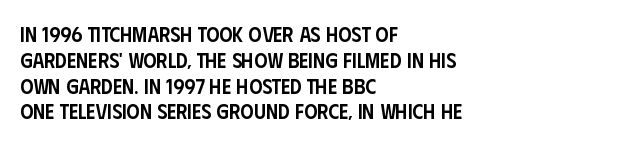
{"italic": "no", "bold": "semi", "underline": "no", "align": "left", "line_spacing_ratio": 1.23, "letter_spacing": "normal", "letter_spacing_em": 0.0, "glyph_px": 21}
